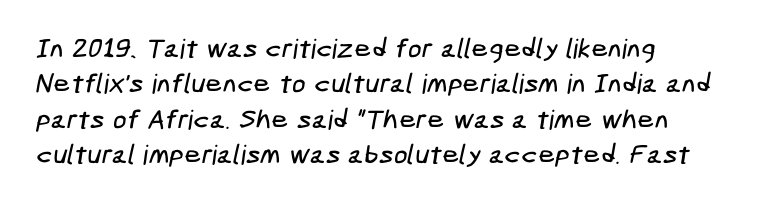
Q: Is the text underlined? A: No.
Q: How is the paragraph aligned? A: Left-aligned.
Q: Is the spacing between letters normal or unusually wide? A: Normal.
Q: Is the spacing between lines tight, normal or loose? A: Normal.
